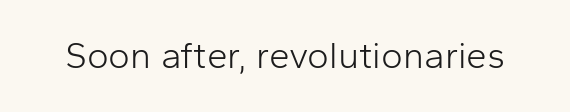
The image shows 37 px light sans-serif type, upright; set normal letter spacing, not underlined; low stroke contrast and a medium x-height.
